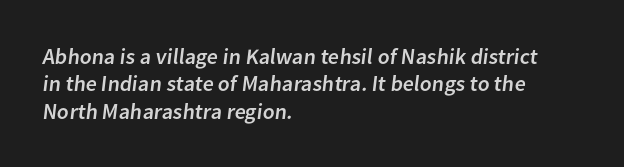
{"underline": "no", "align": "left", "line_spacing_ratio": 1.24, "letter_spacing": "normal", "letter_spacing_em": 0.0, "glyph_px": 22}
